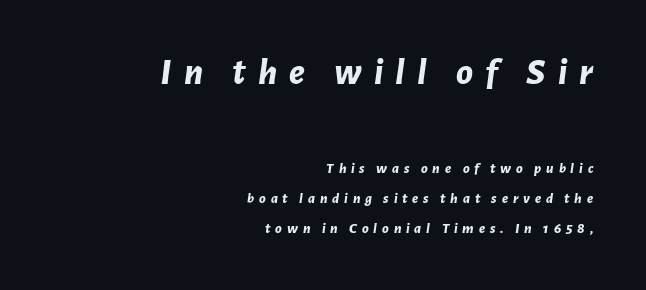
Q: Is the text bold? A: Yes.
Q: Is the text italic (slanted)? A: Yes, it leans right by about 7 degrees.
Q: Is the text underlined? A: No.
Q: How is the paragraph aligned? A: Right-aligned.
Q: Is the spacing between letters normal or unusually wide? A: Unusually wide.
Q: Is the spacing between lines tight, normal or loose? A: Loose.
Q: Which block of text is set in a larger size, the first (top) or the second (bottom)? A: The first (top) one.
Q: Width (condensed, normal, or wide)? A: Normal.
Q: Stroke contrast? A: Low.
Q: x-height? A: Medium.
Q: Monospaced? A: No.
